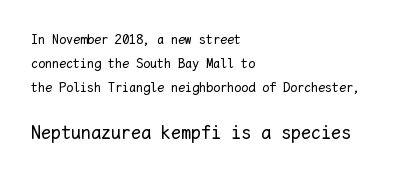
Q: Is the text bold? A: No.
Q: Is the text italic (slanted)? A: No, it is upright.
Q: Is the text underlined? A: No.
Q: How is the paragraph aligned? A: Left-aligned.
Q: Is the spacing between letters normal or unusually wide? A: Normal.
Q: Which block of text is set in a larger size, the first (top) or the second (bottom)? A: The second (bottom) one.
